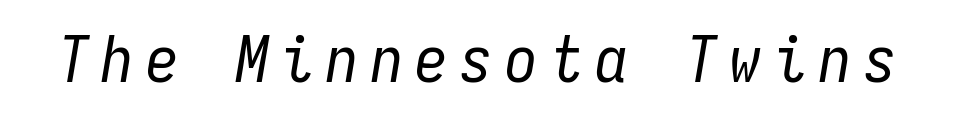
Q: Is the text bold? A: No.
Q: Is the text italic (slanted)? A: Yes, it leans right by about 9 degrees.
Q: Is the text underlined? A: No.
Q: Width (condensed, normal, or wide)? A: Condensed.
Q: Stroke contrast? A: Low.
Q: x-height? A: Medium.
Q: Monospaced? A: Yes.
